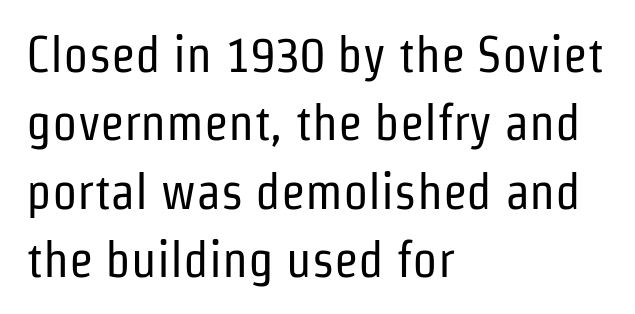
The letters sit at their default tracking, neither squeezed nor spread. The font's upright variant was chosen for this text. No word sits above an underline. Spacing verdict: proportional, widths tailored to each character.
